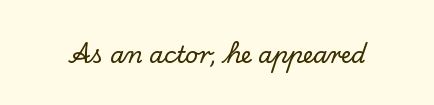
Q: Is the text italic (slanted)? A: Yes.
Q: Is the text underlined? A: No.
Q: Is the spacing between letters normal or unusually wide? A: Normal.
